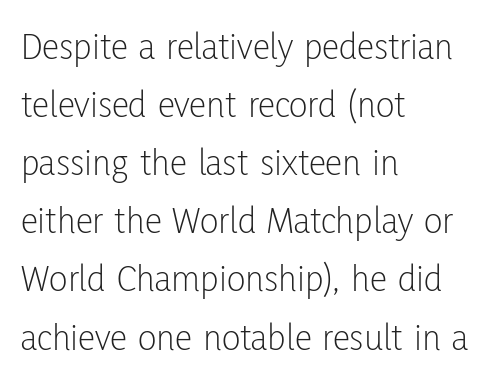
Q: Is the text bold? A: No.
Q: Is the text italic (slanted)? A: No, it is upright.
Q: Is the typeface a serif or a sans-serif typeface? A: Sans-serif.
Q: Is the text underlined? A: No.
Q: How is the paragraph aligned? A: Left-aligned.
Q: Is the spacing between letters normal or unusually wide? A: Normal.
Q: Is the spacing between lines tight, normal or loose? A: Normal.
Q: Width (condensed, normal, or wide)? A: Condensed.
Q: Stroke contrast? A: Low.
Q: x-height? A: Medium.
Q: Monospaced? A: No.
